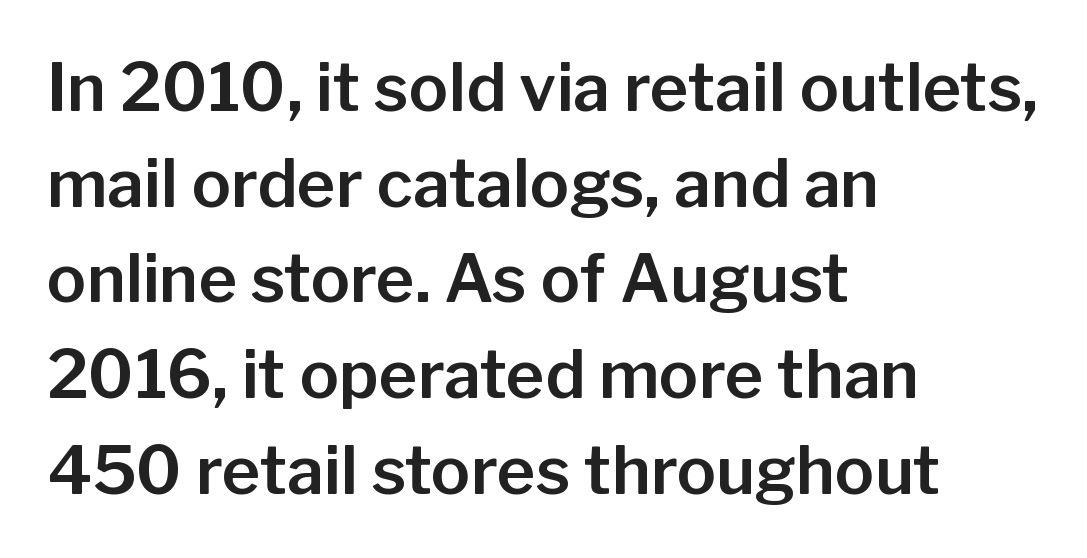
{"serif": "no", "italic": "no", "width": "normal", "stroke_contrast": "low", "x_height": "medium", "monospaced": "no", "underline": "no", "align": "left", "line_spacing": "normal", "line_spacing_ratio": 1.45, "letter_spacing": "normal", "letter_spacing_em": 0.0, "glyph_px": 66}
